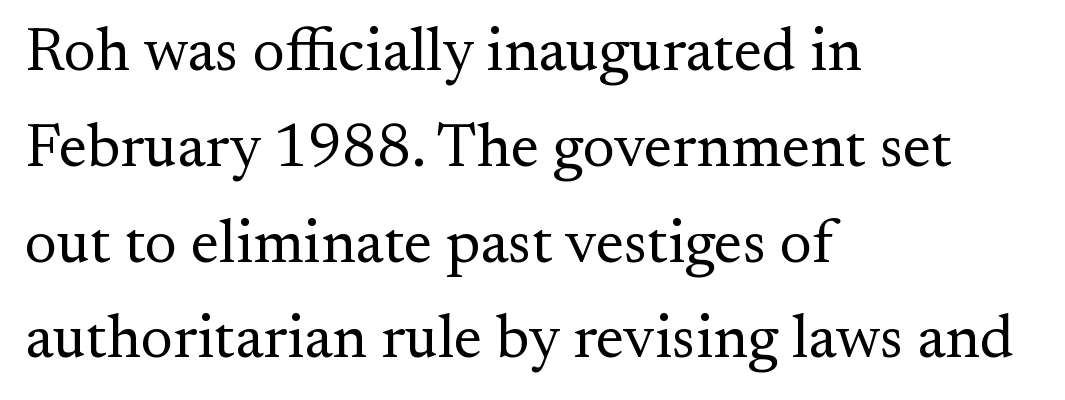
Q: Is the text bold? A: No.
Q: Is the text italic (slanted)? A: No, it is upright.
Q: Is the typeface a serif or a sans-serif typeface? A: Serif.
Q: Is the text underlined? A: No.
Q: How is the paragraph aligned? A: Left-aligned.
Q: Is the spacing between letters normal or unusually wide? A: Normal.
Q: Is the spacing between lines tight, normal or loose? A: Normal.
Q: Width (condensed, normal, or wide)? A: Normal.
Q: Stroke contrast? A: Medium.
Q: x-height? A: Small.
Q: Monospaced? A: No.
